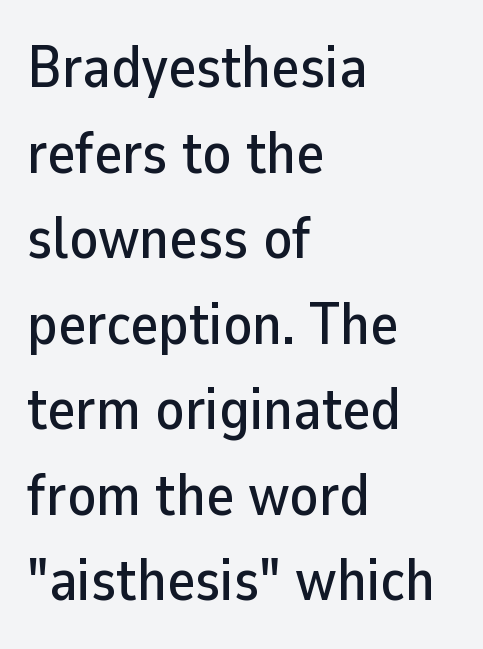
The image shows 59 px sans-serif type, upright; set left-aligned, normal line spacing (1.45x), normal letter spacing, not underlined; low stroke contrast and a medium x-height.
